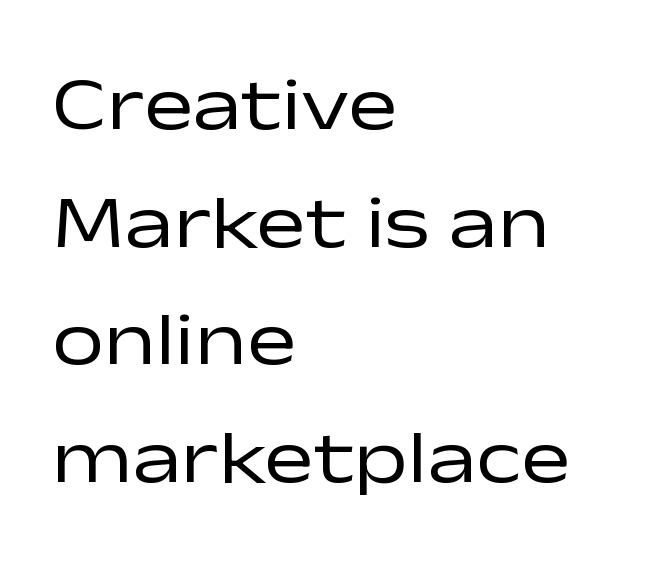
Q: Is the text bold? A: No.
Q: Is the text italic (slanted)? A: No, it is upright.
Q: Is the typeface a serif or a sans-serif typeface? A: Sans-serif.
Q: Is the text underlined? A: No.
Q: How is the paragraph aligned? A: Left-aligned.
Q: Is the spacing between letters normal or unusually wide? A: Normal.
Q: Is the spacing between lines tight, normal or loose? A: Normal.
Q: Width (condensed, normal, or wide)? A: Wide.
Q: Stroke contrast? A: Low.
Q: x-height? A: Medium.
Q: Monospaced? A: No.
